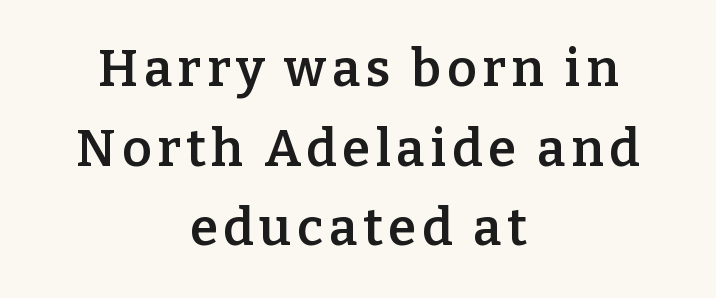
The glyphs have the mass of a demibold cut, below bold. Posture: upright roman. In terms of leading, this rendering sits right in the middle. The type family on display is of the serif kind. These lines are rendered in a variable-pitch font. The specimen omits any rule beneath the text block's lines.
